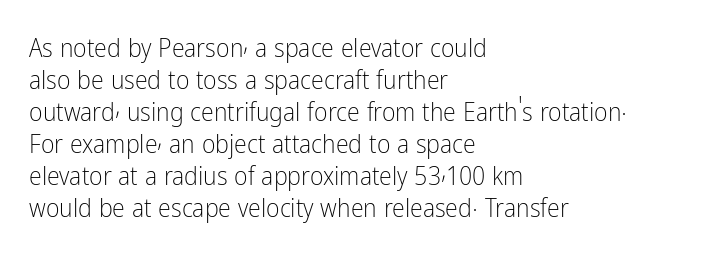
The image shows 26 px text type, upright; set left-aligned, line spacing 1.23x, normal letter spacing, not underlined.
